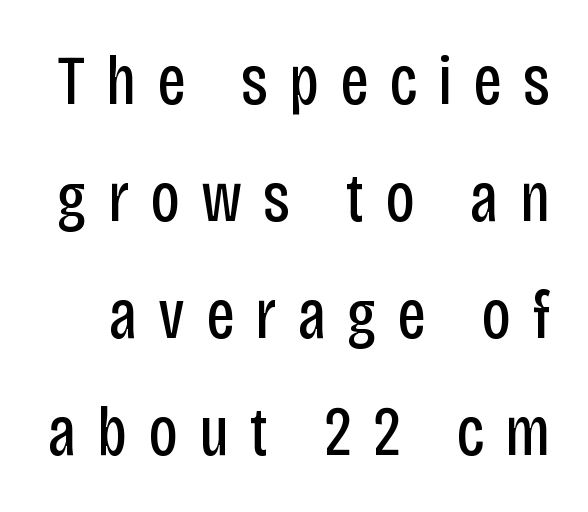
The image shows 70 px regular-weight, condensed sans-serif type, upright; set normal line spacing (1.67x), unusually wide letter spacing (+0.3 em), not underlined; low stroke contrast and a large x-height.
